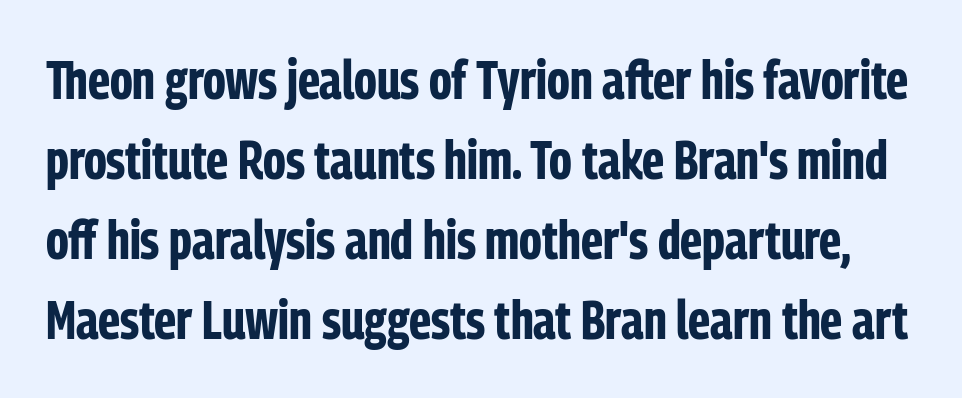
{"serif": "no", "italic": "no", "bold": "yes", "weight": "bold", "width": "condensed", "stroke_contrast": "low", "x_height": "medium", "monospaced": "no", "underline": "no", "line_spacing": "normal", "line_spacing_ratio": 1.48, "letter_spacing": "normal", "letter_spacing_em": 0.0, "glyph_px": 54}
